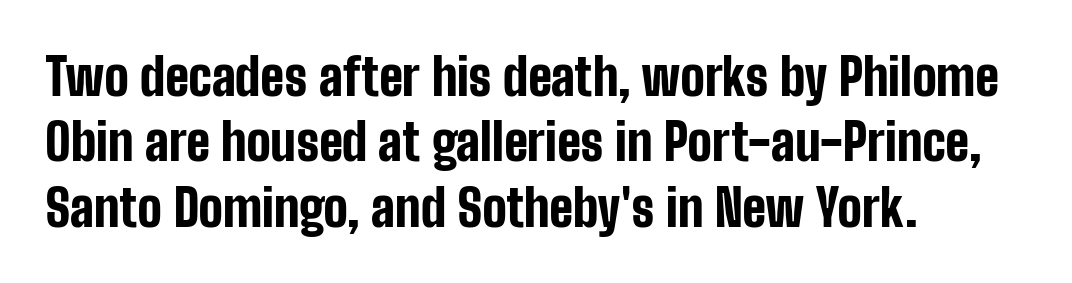
Q: Is the text bold? A: Yes.
Q: Is the text italic (slanted)? A: No, it is upright.
Q: Is the typeface a serif or a sans-serif typeface? A: Sans-serif.
Q: Is the text underlined? A: No.
Q: How is the paragraph aligned? A: Left-aligned.
Q: Is the spacing between letters normal or unusually wide? A: Normal.
Q: Is the spacing between lines tight, normal or loose? A: Normal.
Q: Width (condensed, normal, or wide)? A: Condensed.
Q: Stroke contrast? A: Low.
Q: x-height? A: Medium.
Q: Monospaced? A: No.
